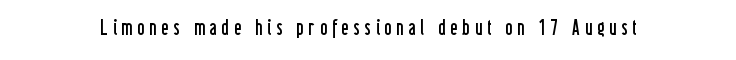
{"italic": "no", "bold": "no", "underline": "no", "letter_spacing": "wide", "letter_spacing_em": 0.24, "glyph_px": 21}
